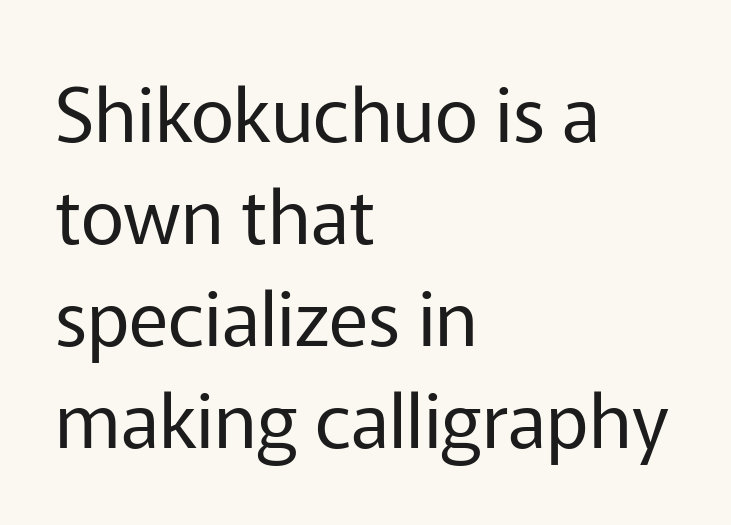
Q: Is the text bold? A: No.
Q: Is the text italic (slanted)? A: No, it is upright.
Q: Is the typeface a serif or a sans-serif typeface? A: Sans-serif.
Q: Is the text underlined? A: No.
Q: How is the paragraph aligned? A: Left-aligned.
Q: Is the spacing between letters normal or unusually wide? A: Normal.
Q: Is the spacing between lines tight, normal or loose? A: Normal.
Q: Width (condensed, normal, or wide)? A: Normal.
Q: Stroke contrast? A: Low.
Q: x-height? A: Medium.
Q: Monospaced? A: No.
